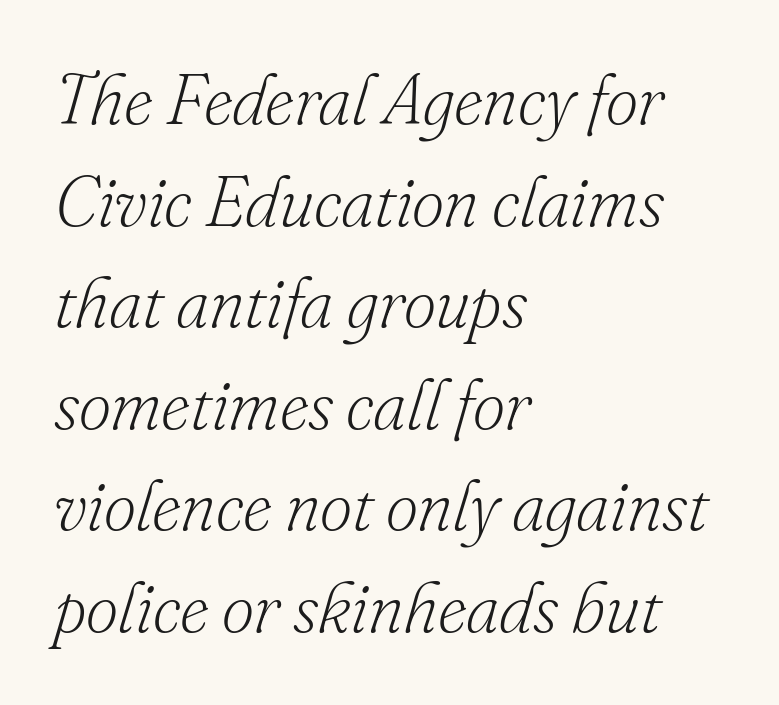
I'd call this a serif setting — the letters wear small feet. Weight: regular or lighter. The passage shown is typed in a proportional face where columns would drift. Lines of text with bare space underneath.
